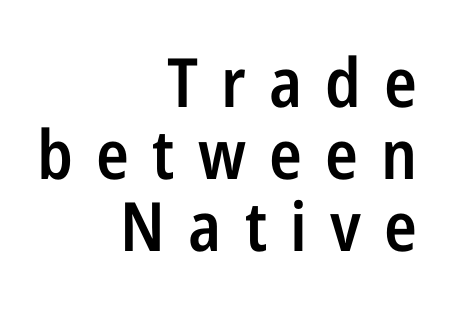
Which margin do the lines hug? The right one — the left edge is uneven. Type style note: lacks serifs. Note the varied advance widths — an 'i' is clearly narrower than an 'm'. In terms of letterspacing, this is a distinctly airy, spread setting. Rows of type sit shoulder to shoulder in the vertical direction. Notice how the stems are strictly vertical — no italics here.
